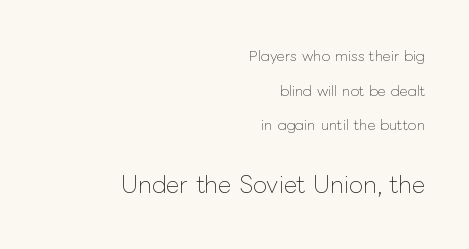
Q: Is the text bold? A: No.
Q: Is the text italic (slanted)? A: No, it is upright.
Q: Is the text underlined? A: No.
Q: How is the paragraph aligned? A: Right-aligned.
Q: Is the spacing between letters normal or unusually wide? A: Normal.
Q: Is the spacing between lines tight, normal or loose? A: Loose.
Q: Which block of text is set in a larger size, the first (top) or the second (bottom)? A: The second (bottom) one.
